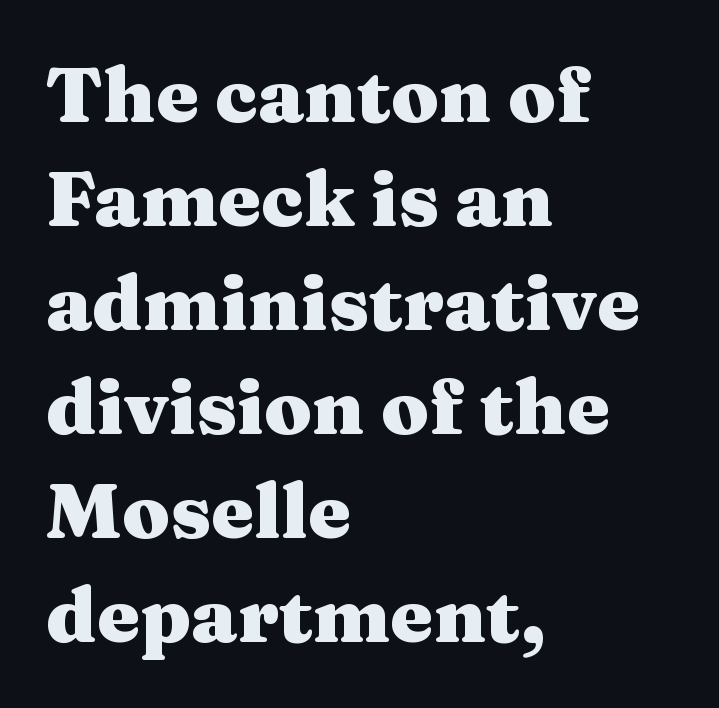
{"serif": "yes", "italic": "no", "bold": "yes", "weight": "heavy", "width": "wide", "stroke_contrast": "medium", "x_height": "medium", "monospaced": "no", "underline": "no", "align": "left", "line_spacing": "normal", "line_spacing_ratio": 1.35, "letter_spacing": "normal", "letter_spacing_em": 0.0, "glyph_px": 77}
